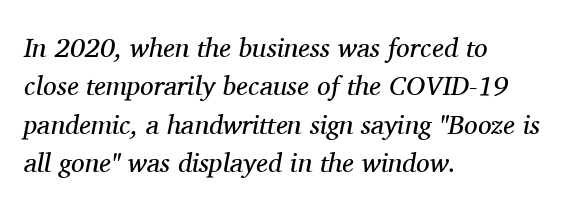
The image shows 27 px text type, italic (leaning right); set left-aligned, normal line spacing (1.42x), normal letter spacing, not underlined.
